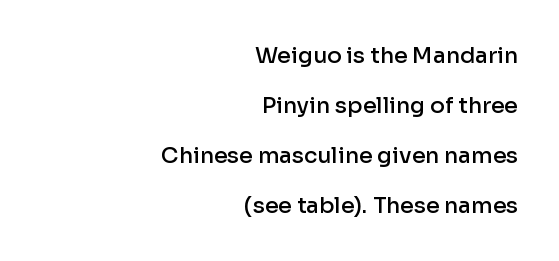
{"italic": "no", "bold": "semi", "underline": "no", "align": "right", "line_spacing": "loose", "line_spacing_ratio": 2.27, "letter_spacing": "normal", "letter_spacing_em": 0.0, "glyph_px": 22}
